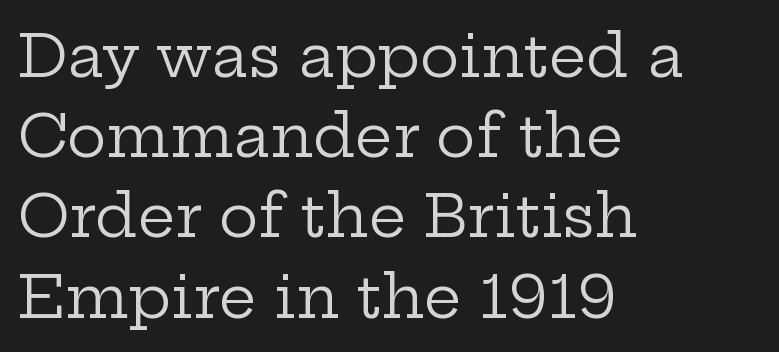
{"serif": "yes", "italic": "no", "bold": "no", "weight": "regular", "width": "wide", "stroke_contrast": "low", "x_height": "medium", "monospaced": "no", "underline": "no", "align": "left", "line_spacing": "normal", "line_spacing_ratio": 1.36, "letter_spacing": "normal", "letter_spacing_em": 0.0, "glyph_px": 59}
